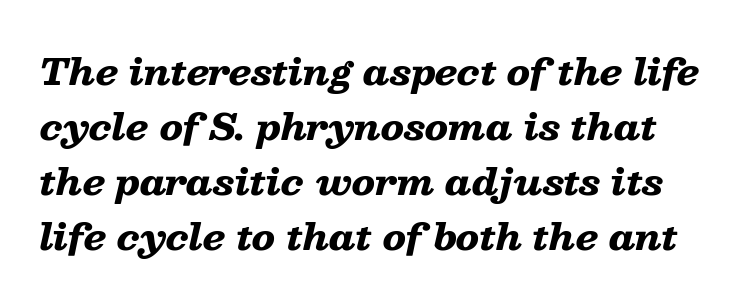
{"italic": "yes", "lean": "right", "slant_degrees": 13, "bold": "yes", "weight": "heavy", "width": "wide", "stroke_contrast": "low", "x_height": "medium", "monospaced": "no", "underline": "no", "line_spacing": "normal", "line_spacing_ratio": 1.53, "letter_spacing": "normal", "letter_spacing_em": 0.0, "glyph_px": 36}
